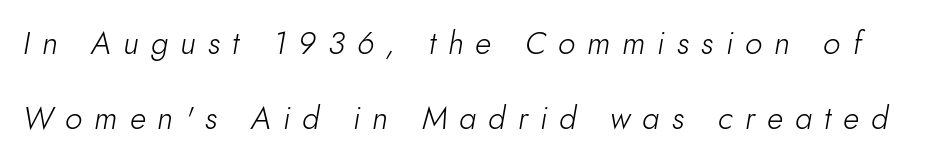
{"italic": "yes", "lean": "right", "slant_degrees": 10, "bold": "no", "weight": "light", "width": "normal", "stroke_contrast": "low", "x_height": "small", "monospaced": "no", "underline": "no", "line_spacing": "loose", "line_spacing_ratio": 2.42, "letter_spacing": "wide", "letter_spacing_em": 0.39, "glyph_px": 31}
